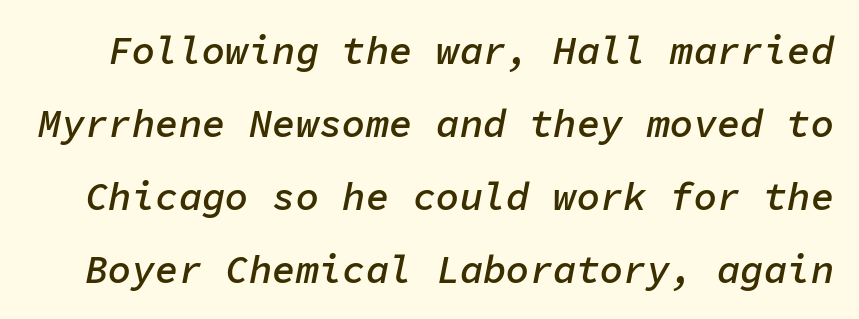
{"italic": "yes", "lean": "right", "slant_degrees": 11, "bold": "semi", "weight": "semibold", "width": "normal", "stroke_contrast": "low", "x_height": "medium", "monospaced": "yes", "underline": "no", "line_spacing_ratio": 1.87, "letter_spacing": "normal", "letter_spacing_em": 0.0, "glyph_px": 39}
